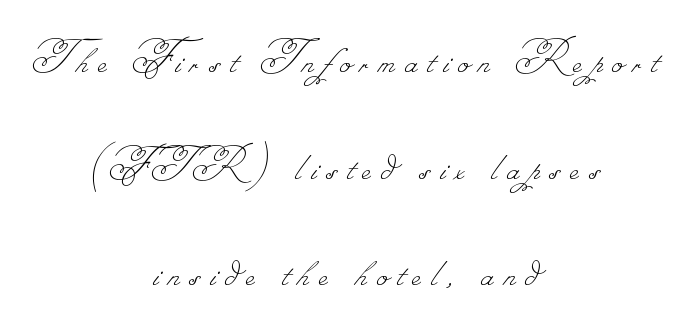
Letters have the restrained weight of plain body copy at most. These lines stand farther apart than default settings would place them. Someone cranked the tracking dial way up on this one. A typesetter would call this proportional, since set widths differ per character.
